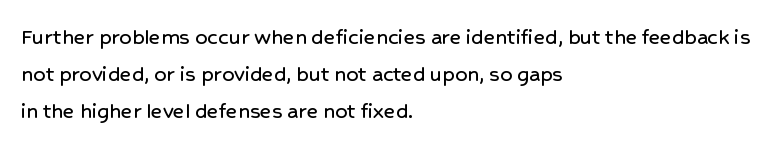
Q: Is the text italic (slanted)? A: No, it is upright.
Q: Is the text underlined? A: No.
Q: How is the paragraph aligned? A: Left-aligned.
Q: Is the spacing between letters normal or unusually wide? A: Normal.
Q: Is the spacing between lines tight, normal or loose? A: Normal.
